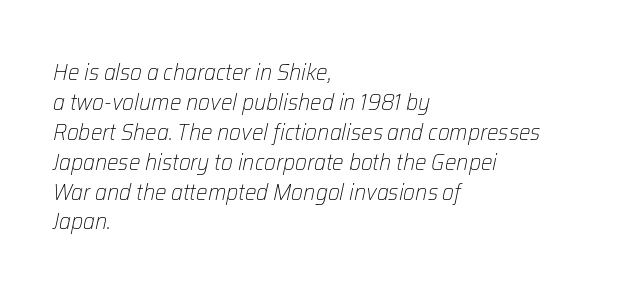
The typesetting does not lean heavy: it is not bold. The string is rendered with underlining switched off. Leading matches the norm, producing a regular column. One-word summary of the alignment: left. Tracking here is standard; glyphs follow each other at the usual distance.
